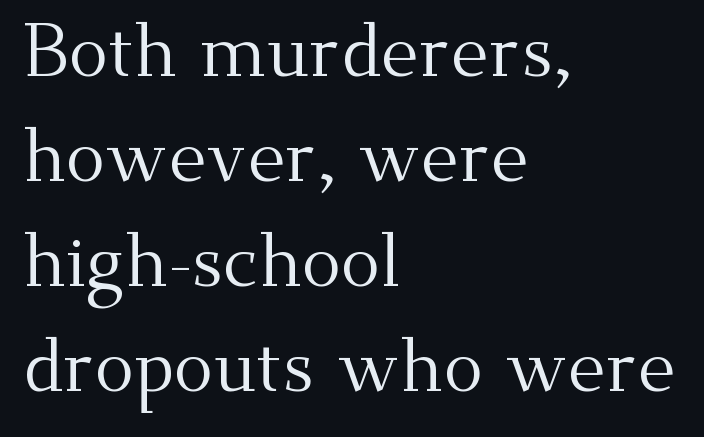
A quiet, ordinary-to-light weight characterises the typeface. The tracking reads as untouched default to a designer's eye. A typesetter would call this proportional, since set widths differ per character. The text was rendered using a seriffed face with decorative stroke endings. Regular leading.
